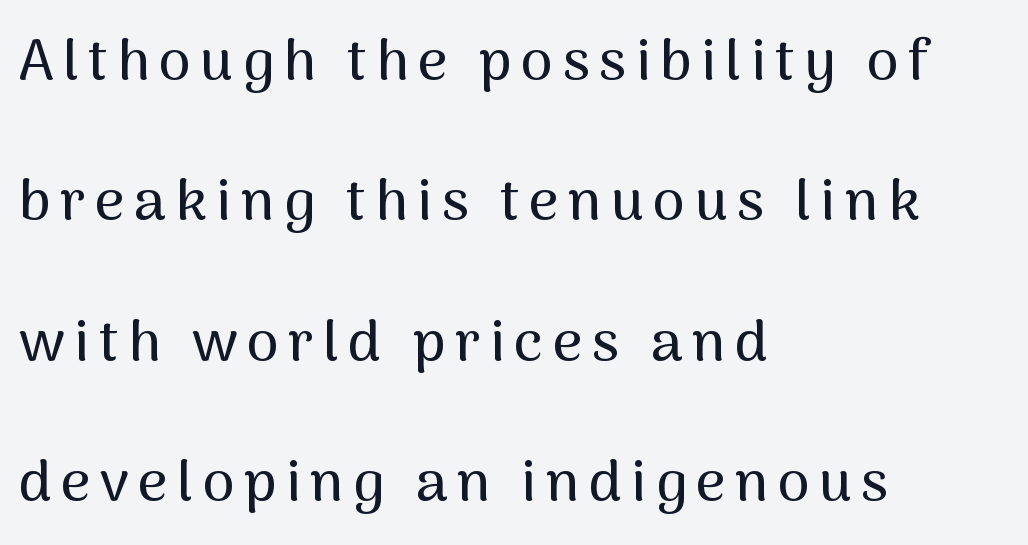
The image shows 58 px sans-serif type, upright; set left-aligned, loose line spacing (2.42x), not underlined; medium stroke contrast and a medium x-height.
